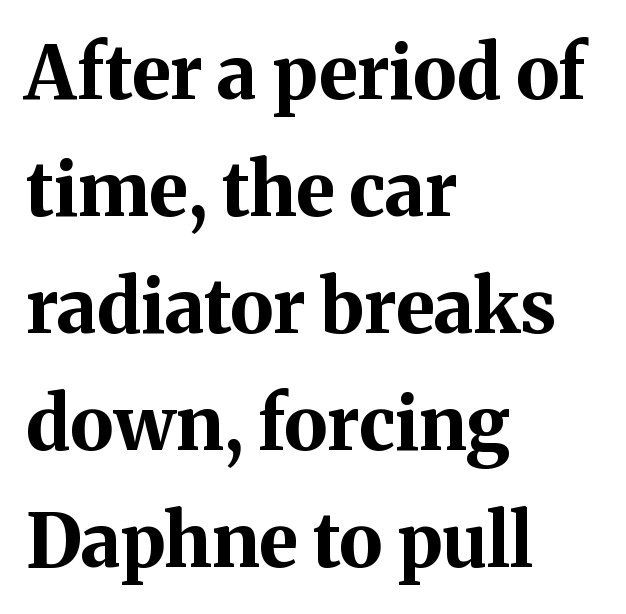
The image shows 74 px bold serif type, upright; set left-aligned, normal line spacing (1.58x), normal letter spacing, not underlined; medium stroke contrast and a medium x-height.
